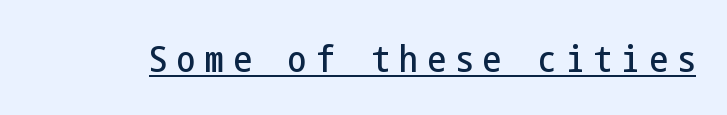
The horizontal fit of the characters is loose and conspicuously gappy. This sample uses a sans-serif face. Underlined type. Do the letters lean? They stand straight.
